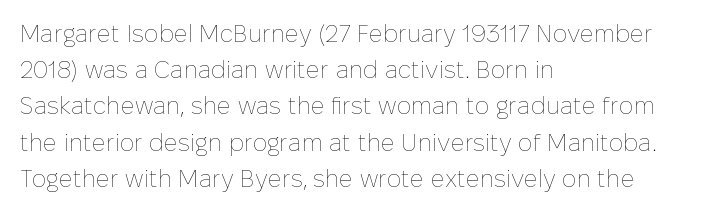
The image shows 24 px text type, upright; set left-aligned, normal line spacing (1.51x), normal letter spacing, not underlined.
